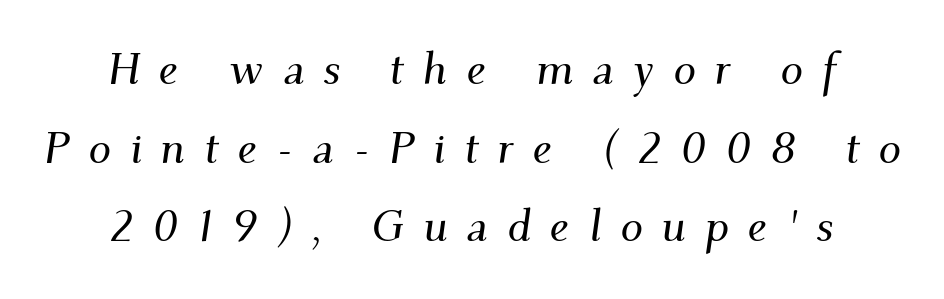
{"serif": "yes", "italic": "yes", "lean": "right", "slant_degrees": 9, "width": "normal", "stroke_contrast": "medium", "x_height": "small", "monospaced": "no", "underline": "no", "align": "center", "line_spacing_ratio": 1.75, "letter_spacing": "wide", "letter_spacing_em": 0.42, "glyph_px": 45}
